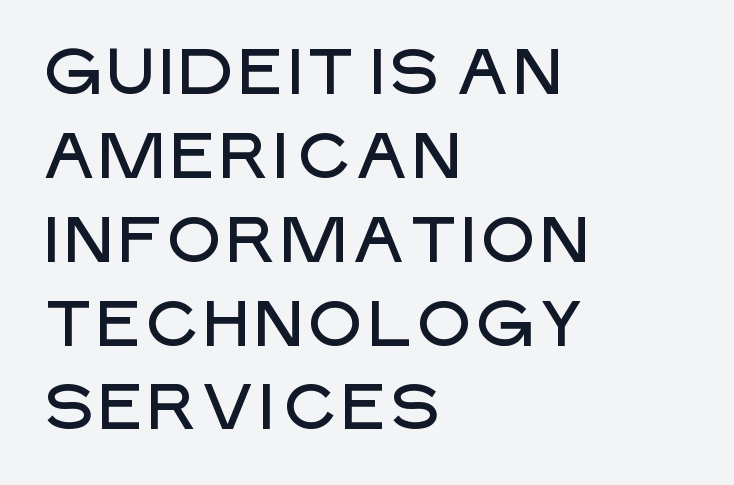
{"serif": "no", "italic": "no", "width": "normal", "stroke_contrast": "low", "x_height": "large", "monospaced": "no", "underline": "no", "align": "left", "line_spacing": "normal", "line_spacing_ratio": 1.31, "letter_spacing": "normal", "letter_spacing_em": 0.0, "glyph_px": 64}
